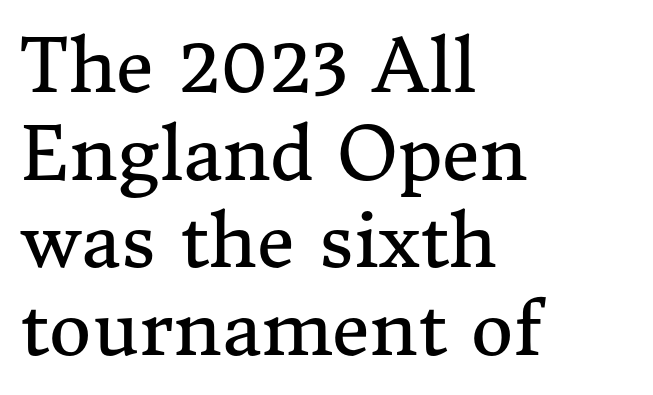
The image shows 73 px regular-weight serif type, upright; set left-aligned, line spacing 1.2x, normal letter spacing, not underlined; medium stroke contrast and a medium x-height.
